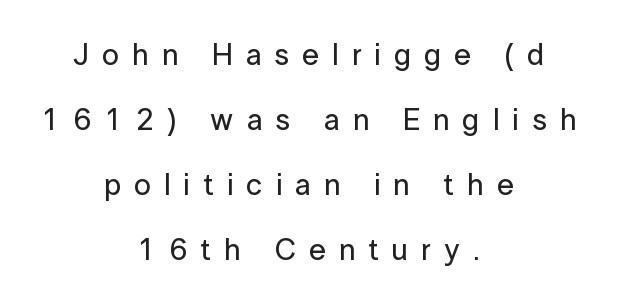
There is plenty of visible air inserted between adjacent glyphs. What's the leading like? Stretched, with rows far apart. Posture: vertical. The passage shown is typed in a proportional face where columns would drift. Unlike a traditional serif, this face leaves its strokes unadorned. Check under the words: just untouched page.
